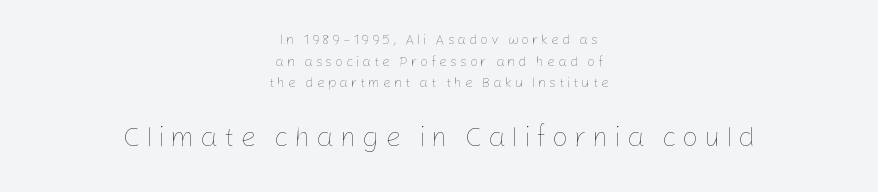
Q: Is the text bold? A: No.
Q: Is the text italic (slanted)? A: No, it is upright.
Q: Is the text underlined? A: No.
Q: How is the paragraph aligned? A: Centered.
Q: Is the spacing between letters normal or unusually wide? A: Unusually wide.
Q: Is the spacing between lines tight, normal or loose? A: Normal.
Q: Which block of text is set in a larger size, the first (top) or the second (bottom)? A: The second (bottom) one.
Q: Width (condensed, normal, or wide)? A: Normal.
Q: Stroke contrast? A: Low.
Q: x-height? A: Medium.
Q: Monospaced? A: No.
